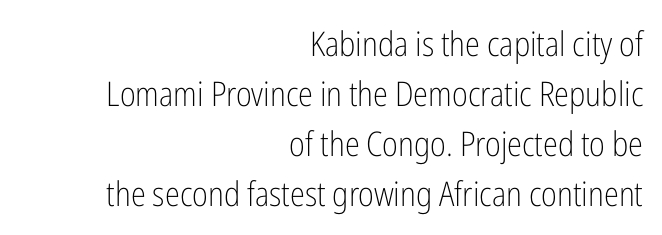
Q: Is the text bold? A: No.
Q: Is the text italic (slanted)? A: No, it is upright.
Q: Is the typeface a serif or a sans-serif typeface? A: Sans-serif.
Q: Is the text underlined? A: No.
Q: How is the paragraph aligned? A: Right-aligned.
Q: Is the spacing between letters normal or unusually wide? A: Normal.
Q: Is the spacing between lines tight, normal or loose? A: Normal.
Q: Width (condensed, normal, or wide)? A: Condensed.
Q: Stroke contrast? A: Low.
Q: x-height? A: Medium.
Q: Monospaced? A: No.
